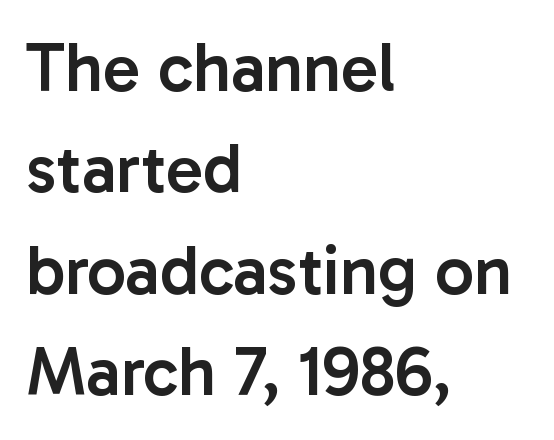
{"serif": "no", "italic": "no", "bold": "semi", "weight": "semibold", "width": "normal", "stroke_contrast": "low", "x_height": "medium", "monospaced": "no", "underline": "no", "align": "left", "line_spacing": "normal", "line_spacing_ratio": 1.47, "letter_spacing": "normal", "letter_spacing_em": 0.0, "glyph_px": 69}
